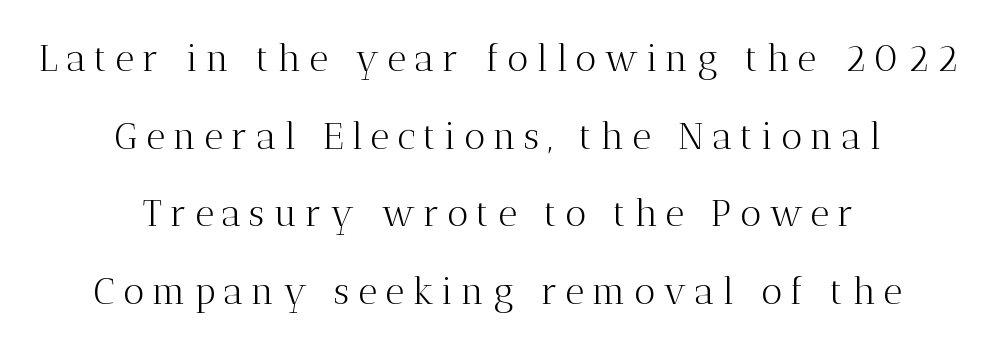
Q: Is the text bold? A: No.
Q: Is the text italic (slanted)? A: No, it is upright.
Q: Is the typeface a serif or a sans-serif typeface? A: Serif.
Q: Is the text underlined? A: No.
Q: How is the paragraph aligned? A: Centered.
Q: Is the spacing between letters normal or unusually wide? A: Unusually wide.
Q: Is the spacing between lines tight, normal or loose? A: Loose.
Q: Width (condensed, normal, or wide)? A: Normal.
Q: Stroke contrast? A: Medium.
Q: x-height? A: Medium.
Q: Monospaced? A: No.
